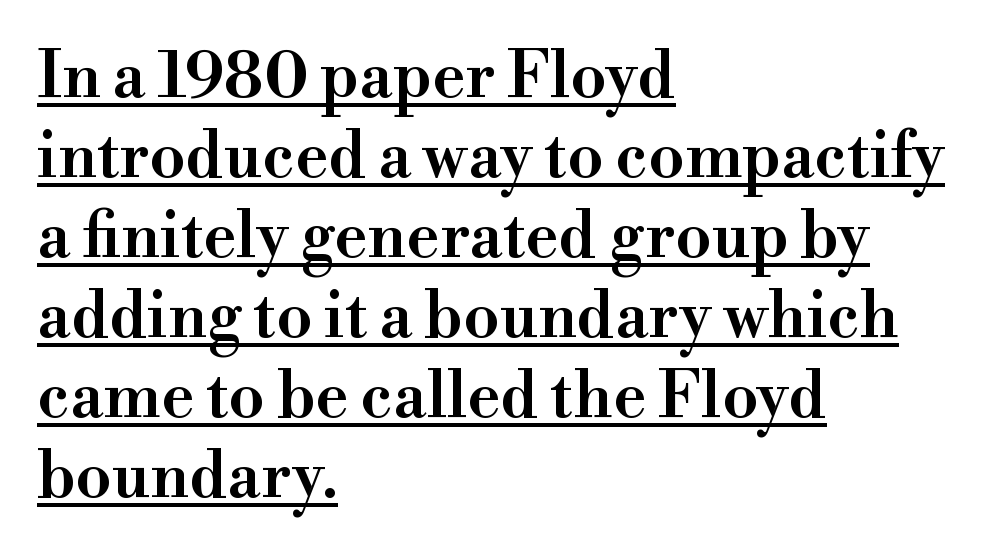
Q: Is the text bold? A: Semi-bold.
Q: Is the text italic (slanted)? A: No, it is upright.
Q: Is the typeface a serif or a sans-serif typeface? A: Serif.
Q: Is the text underlined? A: Yes.
Q: How is the paragraph aligned? A: Left-aligned.
Q: Is the spacing between letters normal or unusually wide? A: Normal.
Q: Is the spacing between lines tight, normal or loose? A: Normal.
Q: Width (condensed, normal, or wide)? A: Normal.
Q: Stroke contrast? A: High.
Q: x-height? A: Small.
Q: Monospaced? A: No.
